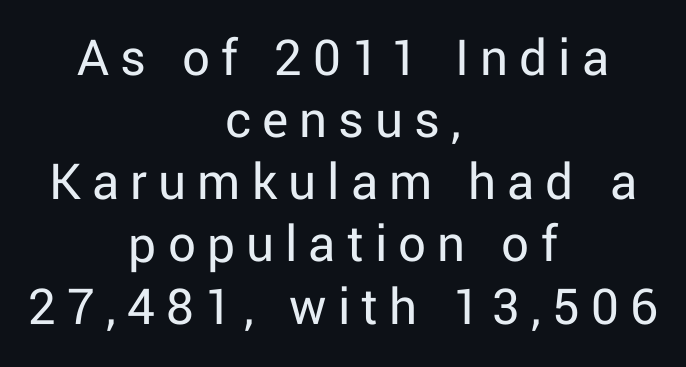
{"serif": "no", "italic": "no", "bold": "no", "weight": "regular", "width": "normal", "stroke_contrast": "low", "x_height": "medium", "monospaced": "no", "underline": "no", "align": "center", "line_spacing": "tight", "line_spacing_ratio": 1.13, "letter_spacing": "wide", "letter_spacing_em": 0.2, "glyph_px": 55}
